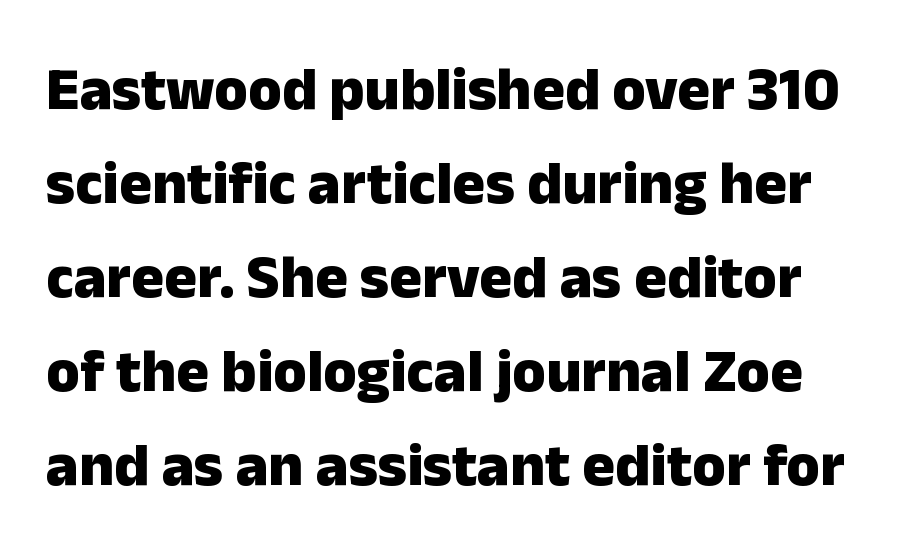
Q: Is the text bold? A: Yes.
Q: Is the text italic (slanted)? A: No, it is upright.
Q: Is the typeface a serif or a sans-serif typeface? A: Sans-serif.
Q: Is the text underlined? A: No.
Q: Is the spacing between letters normal or unusually wide? A: Normal.
Q: Is the spacing between lines tight, normal or loose? A: Normal.
Q: Width (condensed, normal, or wide)? A: Normal.
Q: Stroke contrast? A: Low.
Q: x-height? A: Medium.
Q: Monospaced? A: No.
